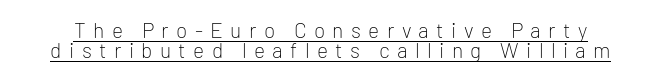
{"italic": "no", "bold": "no", "underline": "yes", "line_spacing": "tight", "line_spacing_ratio": 0.97, "letter_spacing": "wide", "letter_spacing_em": 0.35, "glyph_px": 21}
